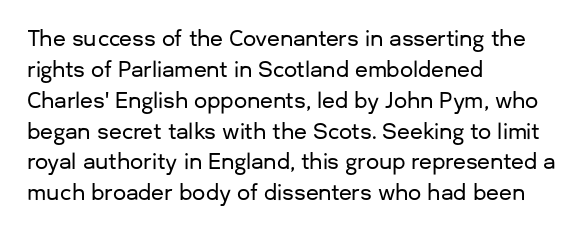
There is no visible air inserted between adjacent glyphs. Alignment: flush left. The words here are not underlined. The axis of the letterforms is exactly vertical. The designer left line spacing at the default.
